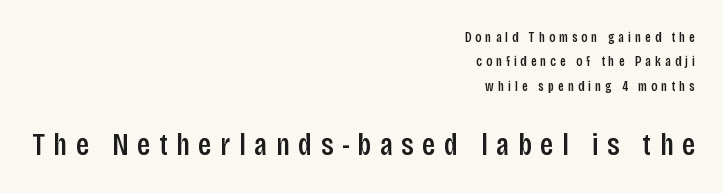
The image shows 31 px condensed sans-serif type, upright; set right-aligned, line spacing 1.75x, unusually wide letter spacing (+0.28 em), not underlined; the second (bottom) block is 2.21x larger; low stroke contrast and a large x-height.
